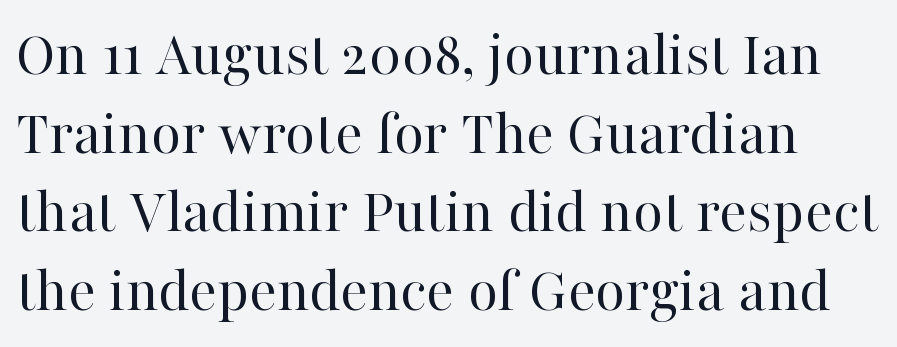
Is the type heavy? It reads as light-to-regular instead. The specimen omits any rule beneath the text block's lines. Each letter keeps its own natural width here, so spacing adapts to shape. I'd call this a serif setting — the letters wear small feet. Between one letter and the next there's only the usual sliver of space.
